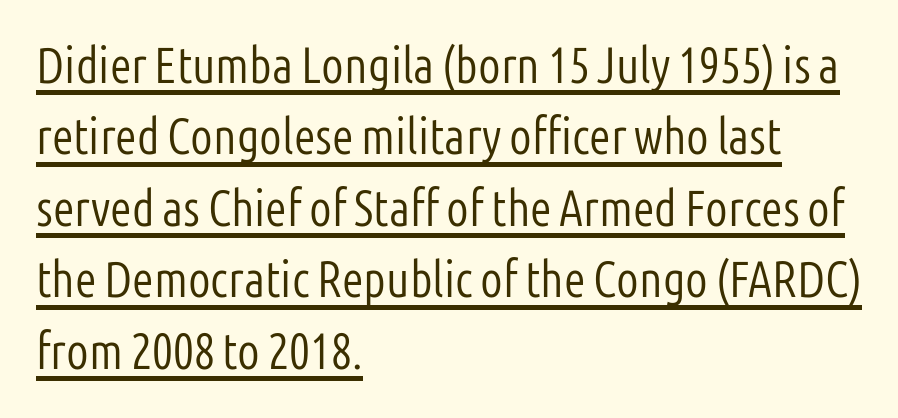
Q: Is the text bold? A: No.
Q: Is the text italic (slanted)? A: No, it is upright.
Q: Is the typeface a serif or a sans-serif typeface? A: Sans-serif.
Q: Is the text underlined? A: Yes.
Q: How is the paragraph aligned? A: Left-aligned.
Q: Is the spacing between letters normal or unusually wide? A: Normal.
Q: Is the spacing between lines tight, normal or loose? A: Normal.
Q: Width (condensed, normal, or wide)? A: Condensed.
Q: Stroke contrast? A: Low.
Q: x-height? A: Medium.
Q: Monospaced? A: No.
